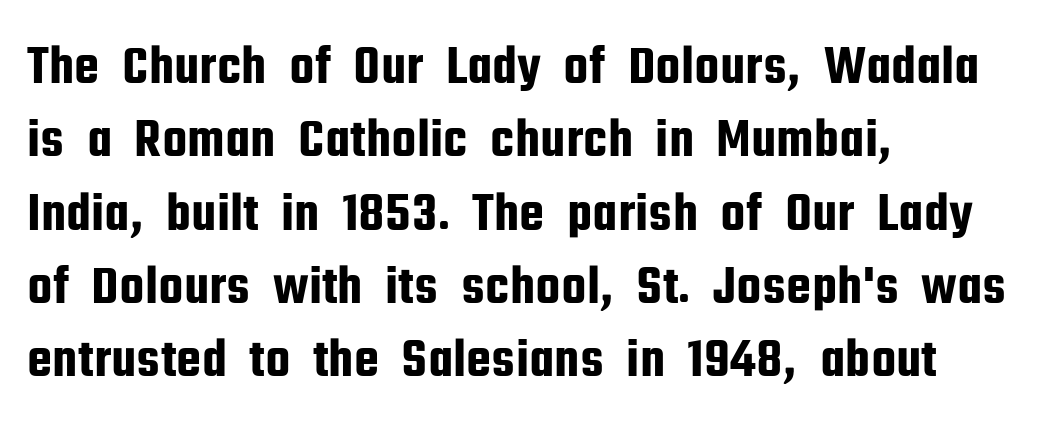
The text block is weighted toward the left margin, trailing off unevenly rightward. The strip under each line holds only bare page. A typesetter would call this zero additional tracking. Honestly, the row spacing looks completely unremarkable. A typesetter would label this face a sans.
